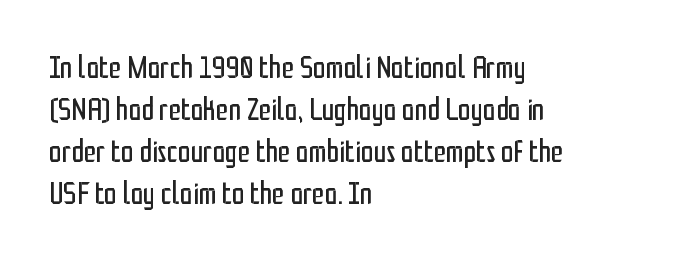
Proportional: the letters do not fall into vertical columns. Designer's note — italics off, roman on. The face used here is rendered with its standard letterfit. Stroke terminals: plain, sans-serif. These lines sit exactly where default settings would place them.
